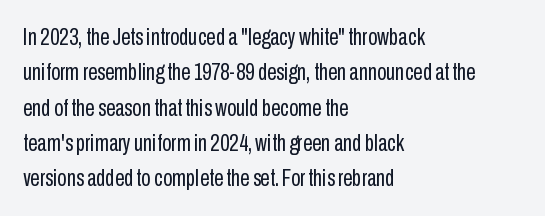
The image shows 24 px text type, upright; set left-aligned, normal line spacing (1.47x), normal letter spacing, not underlined.
